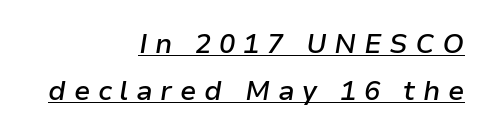
Letter spacing: wide. These words are printed semibold, heavier than regular yet not bold. The sample's only ornament is a line tracing under the words. Slant detected: the letters are inclined.
